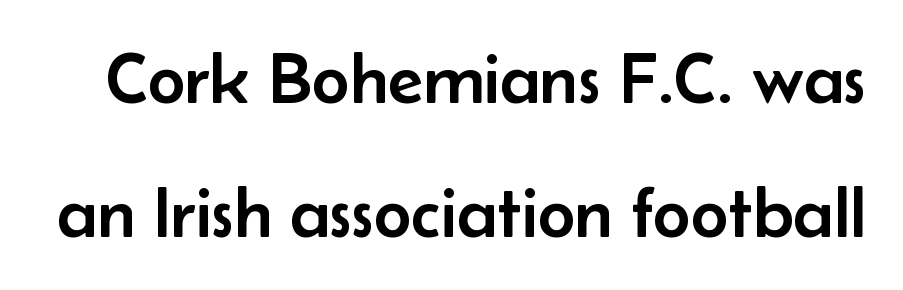
Here the glyphs are tracked normally, forming tight word shapes. The face used here is proportionally spaced, like ordinary book or web type. You can tell it's not italic because the verticals are truly vertical. The glyphs in this specimen are sans serif.
